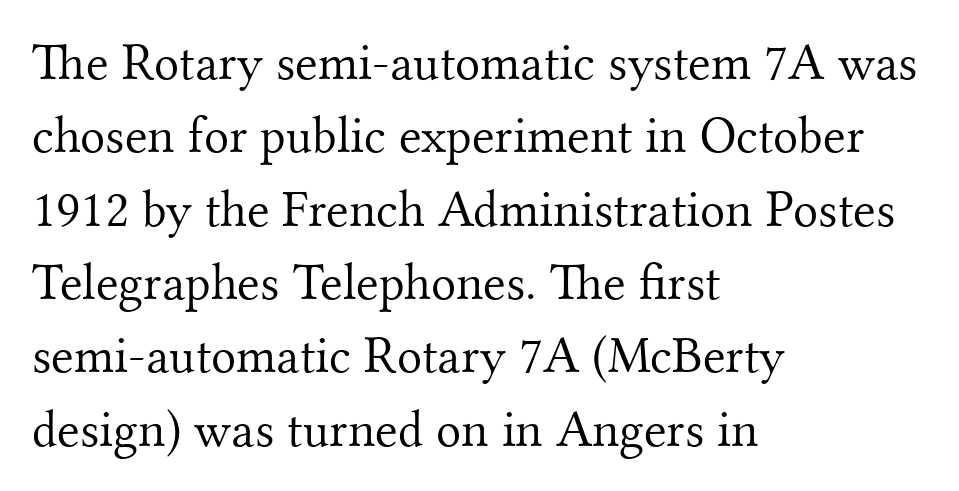
{"serif": "yes", "italic": "no", "bold": "no", "weight": "light", "width": "normal", "stroke_contrast": "medium", "x_height": "small", "monospaced": "no", "underline": "no", "align": "left", "line_spacing": "normal", "line_spacing_ratio": 1.41, "letter_spacing": "normal", "letter_spacing_em": 0.0, "glyph_px": 52}
